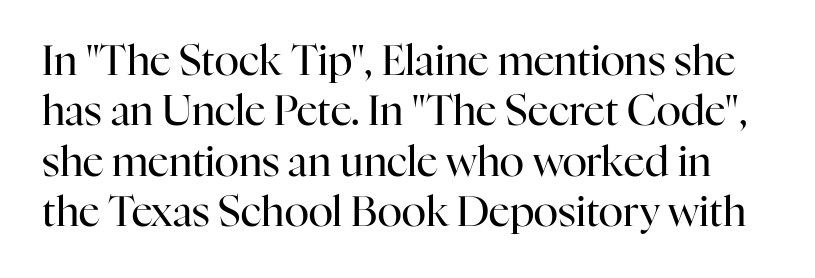
The image shows 41 px regular-weight serif type, upright; set line spacing 1.23x, normal letter spacing, not underlined; high stroke contrast and a medium x-height.
